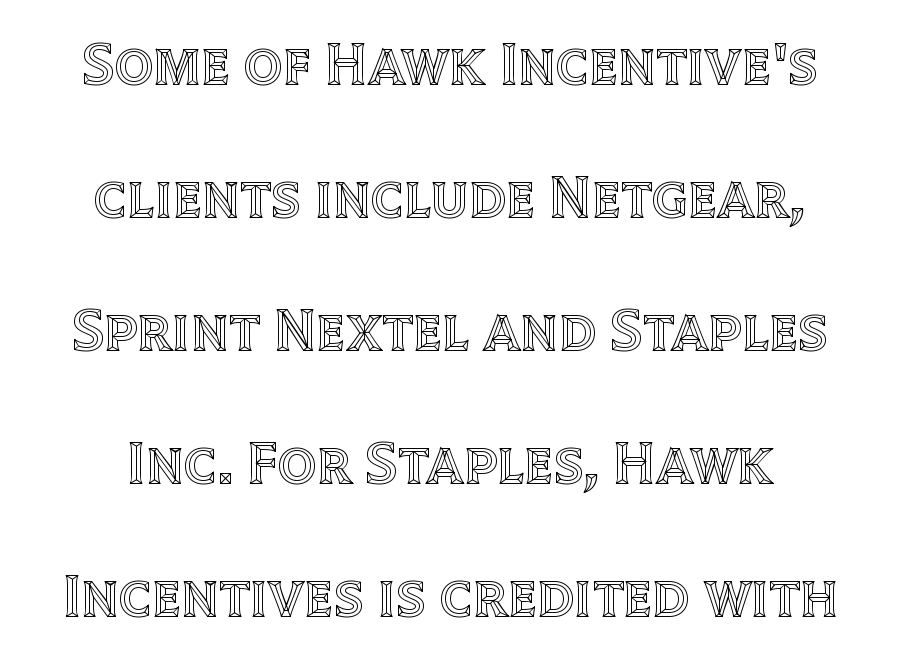
{"italic": "no", "width": "normal", "x_height": "large", "monospaced": "no", "underline": "no", "align": "center", "line_spacing": "loose", "line_spacing_ratio": 2.18, "letter_spacing": "normal", "letter_spacing_em": 0.0, "glyph_px": 61}
